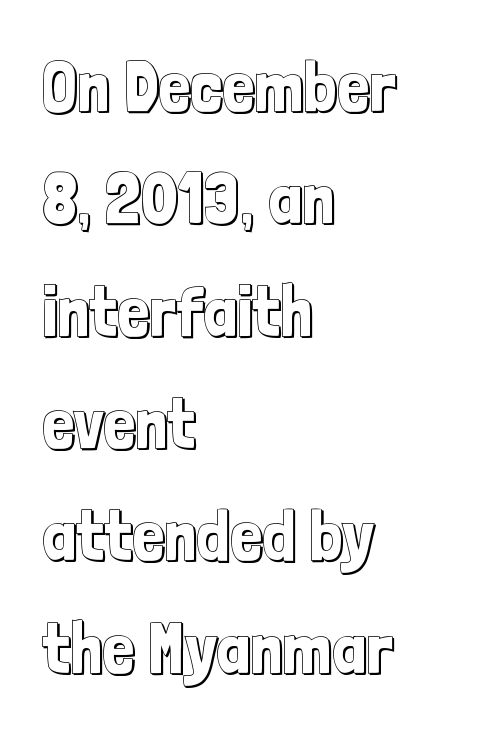
Q: Is the text italic (slanted)? A: No, it is upright.
Q: Is the text underlined? A: No.
Q: How is the paragraph aligned? A: Left-aligned.
Q: Is the spacing between letters normal or unusually wide? A: Normal.
Q: Is the spacing between lines tight, normal or loose? A: Normal.
Q: Width (condensed, normal, or wide)? A: Condensed.
Q: x-height? A: Medium.
Q: Monospaced? A: No.
